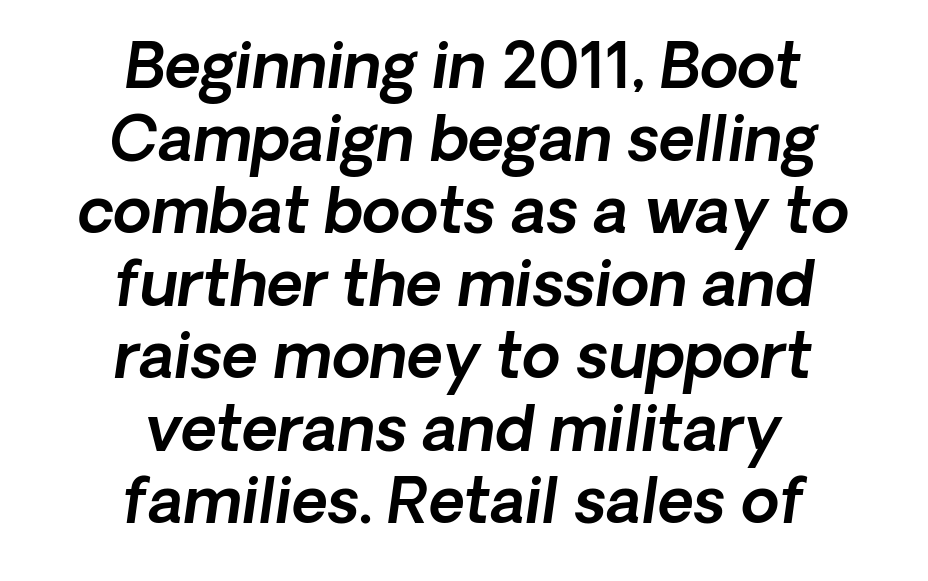
Here the designer chose a conventional face with non-uniform glyph widths. Every character sits at an angle, as italics do. A student would call this center alignment; a typographer would say set centered. Plain, unruled lines of type. This sample uses plain, unmodified letter spacing.
